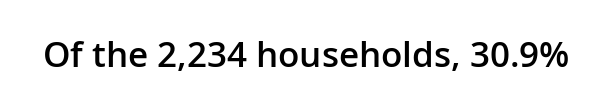
The image shows 35 px semibold sans-serif type, upright; set normal letter spacing, not underlined; low stroke contrast and a medium x-height.
